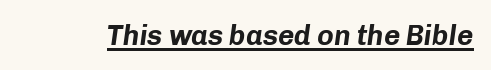
The image shows 28 px bold type, italic (leaning right); set normal letter spacing, underlined; low stroke contrast and a medium x-height.
